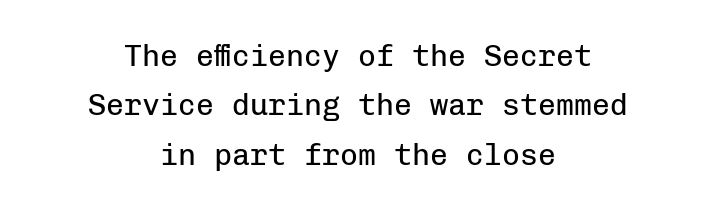
The image shows 30 px regular-weight sans-serif type, upright, monospaced; set centered, normal line spacing (1.65x), normal letter spacing, not underlined; low stroke contrast and a medium x-height.
